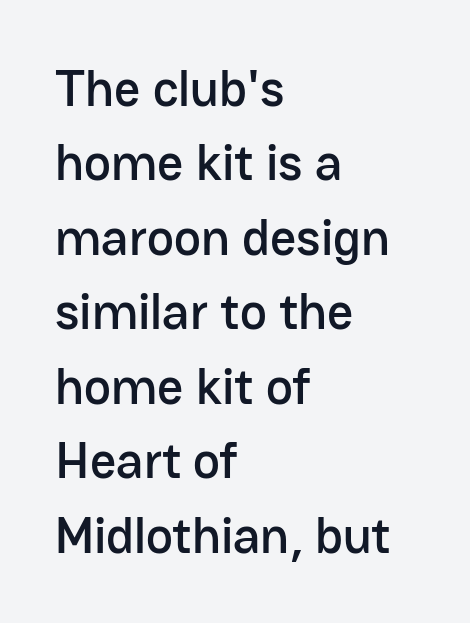
Q: Is the text italic (slanted)? A: No, it is upright.
Q: Is the typeface a serif or a sans-serif typeface? A: Sans-serif.
Q: Is the text underlined? A: No.
Q: How is the paragraph aligned? A: Left-aligned.
Q: Is the spacing between letters normal or unusually wide? A: Normal.
Q: Is the spacing between lines tight, normal or loose? A: Normal.
Q: Width (condensed, normal, or wide)? A: Normal.
Q: Stroke contrast? A: Low.
Q: x-height? A: Medium.
Q: Monospaced? A: No.
